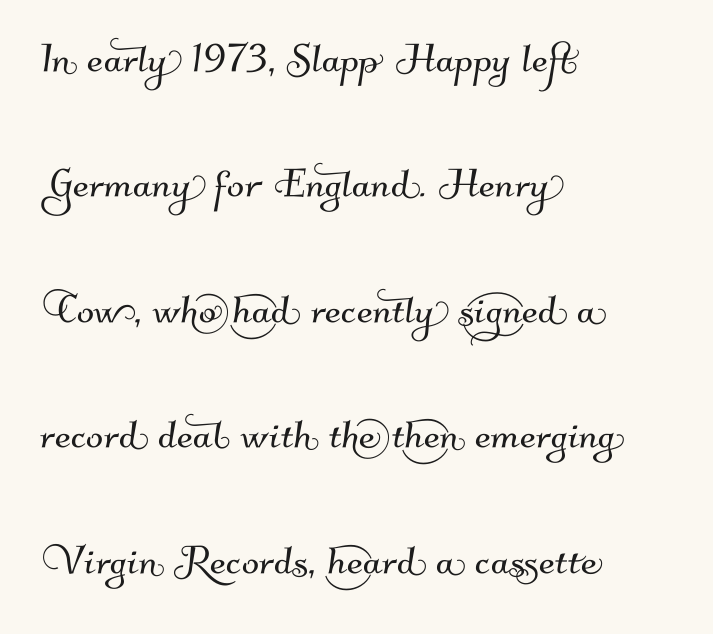
The image shows 51 px sans-serif type; set left-aligned, loose line spacing (2.46x), normal letter spacing, not underlined; medium stroke contrast and a small x-height.
